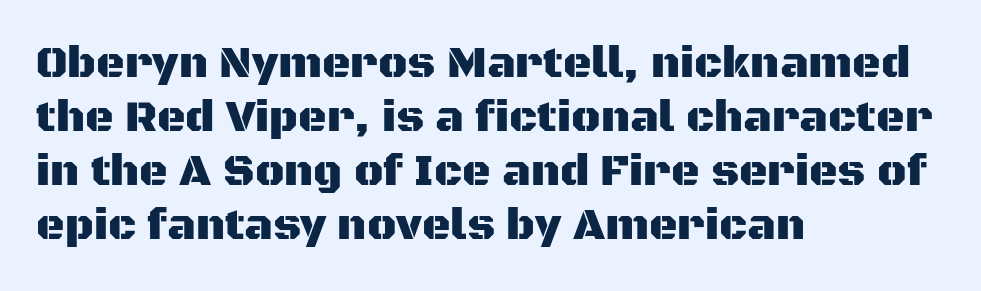
Q: Is the text italic (slanted)? A: No, it is upright.
Q: Is the typeface a serif or a sans-serif typeface? A: Sans-serif.
Q: Is the text underlined? A: No.
Q: How is the paragraph aligned? A: Left-aligned.
Q: Is the spacing between letters normal or unusually wide? A: Normal.
Q: Width (condensed, normal, or wide)? A: Normal.
Q: Stroke contrast? A: Medium.
Q: x-height? A: Large.
Q: Monospaced? A: No.
